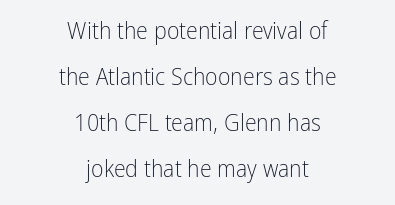
Q: Is the text bold? A: No.
Q: Is the text italic (slanted)? A: No, it is upright.
Q: Is the text underlined? A: No.
Q: How is the paragraph aligned? A: Centered.
Q: Is the spacing between letters normal or unusually wide? A: Normal.
Q: Is the spacing between lines tight, normal or loose? A: Loose.
